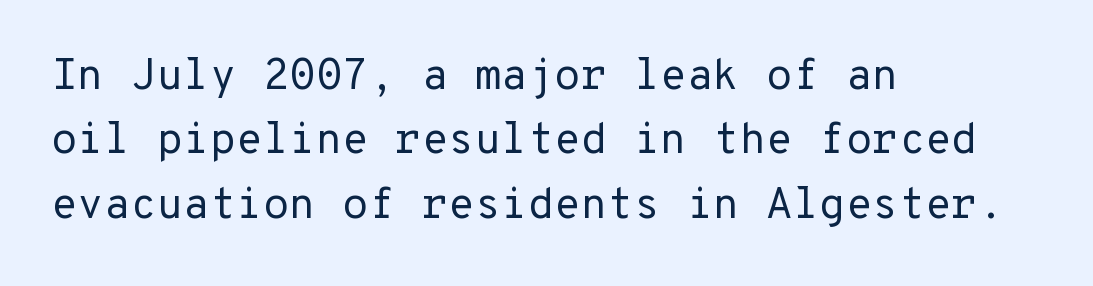
If you drew a line through each stem, it would be perfectly vertical. Compared with typical paragraphs, the rows here are spaced about the same. Stroke thickness stays within the range of a standard reading face or lighter. Plain, unruled lines of type. Unlike a traditional serif, this face leaves its strokes unadorned.
